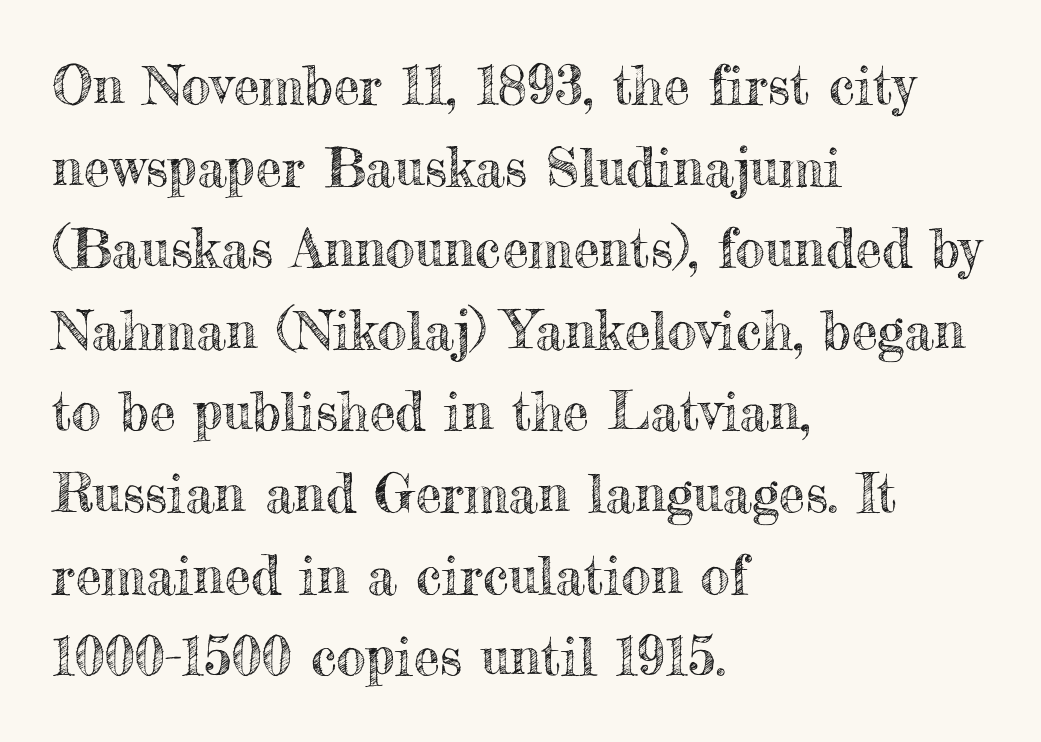
Q: Is the text italic (slanted)? A: No, it is upright.
Q: Is the text underlined? A: No.
Q: How is the paragraph aligned? A: Left-aligned.
Q: Is the spacing between letters normal or unusually wide? A: Normal.
Q: Is the spacing between lines tight, normal or loose? A: Normal.
Q: Width (condensed, normal, or wide)? A: Normal.
Q: x-height? A: Small.
Q: Monospaced? A: No.
